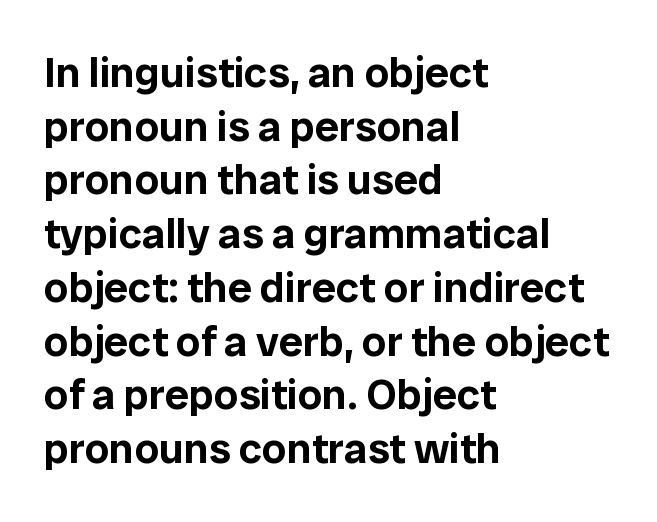
Q: Is the text italic (slanted)? A: No, it is upright.
Q: Is the typeface a serif or a sans-serif typeface? A: Sans-serif.
Q: Is the text underlined? A: No.
Q: How is the paragraph aligned? A: Left-aligned.
Q: Is the spacing between letters normal or unusually wide? A: Normal.
Q: Is the spacing between lines tight, normal or loose? A: Normal.
Q: Width (condensed, normal, or wide)? A: Normal.
Q: Stroke contrast? A: Low.
Q: x-height? A: Medium.
Q: Monospaced? A: No.
